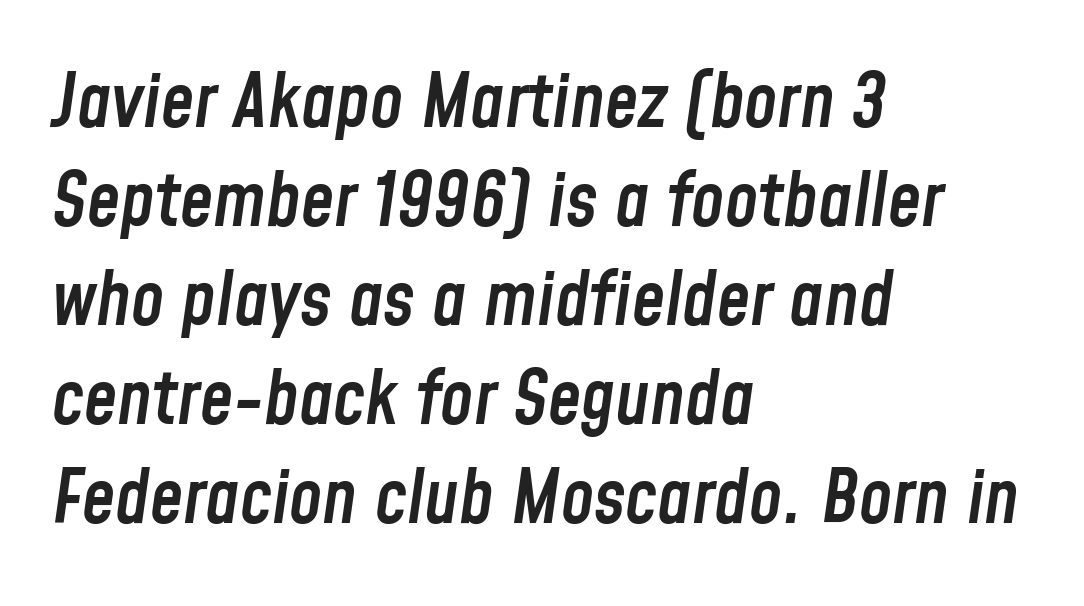
Q: Is the text bold? A: Semi-bold.
Q: Is the text italic (slanted)? A: Yes, it leans right by about 8 degrees.
Q: Is the text underlined? A: No.
Q: How is the paragraph aligned? A: Left-aligned.
Q: Is the spacing between letters normal or unusually wide? A: Normal.
Q: Is the spacing between lines tight, normal or loose? A: Normal.
Q: Width (condensed, normal, or wide)? A: Condensed.
Q: Stroke contrast? A: Low.
Q: x-height? A: Medium.
Q: Monospaced? A: No.
